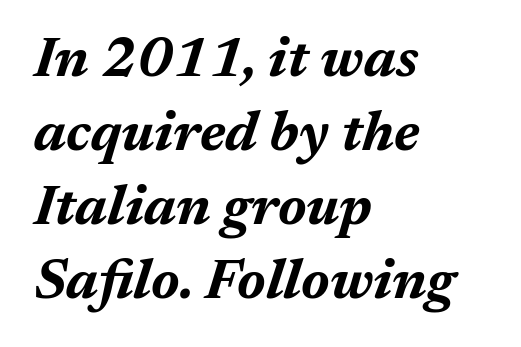
The image shows 56 px bold type, italic (leaning right); set left-aligned, normal line spacing (1.32x), normal letter spacing, not underlined; medium stroke contrast and a medium x-height.
